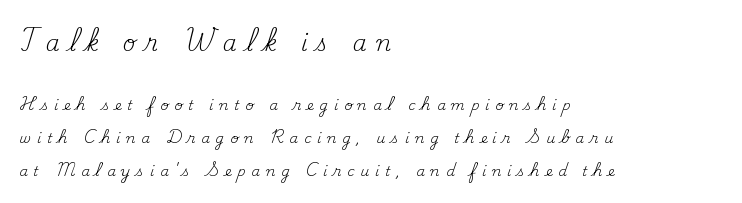
The image shows 22 px text type; set left-aligned, loose line spacing (2.36x), unusually wide letter spacing (+0.41 em), not underlined; the first (top) block is 1.57x larger.
